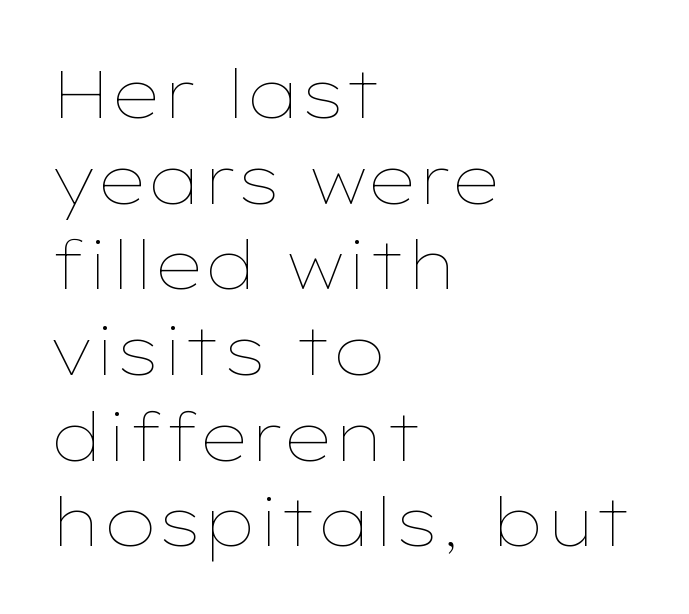
Q: Is the text bold? A: No.
Q: Is the text italic (slanted)? A: No, it is upright.
Q: Is the text underlined? A: No.
Q: How is the paragraph aligned? A: Left-aligned.
Q: Is the spacing between letters normal or unusually wide? A: Normal.
Q: Is the spacing between lines tight, normal or loose? A: Normal.
Q: Width (condensed, normal, or wide)? A: Wide.
Q: Stroke contrast? A: Low.
Q: x-height? A: Medium.
Q: Monospaced? A: No.
